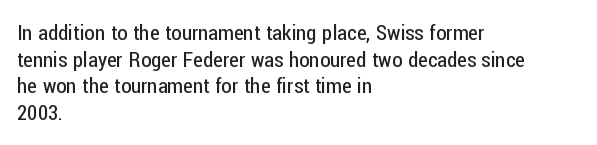
Summary of weight: not heavy and not bold. The vertical gap from one line to the next is medium. The type is set solid horizontally, with unmodified tracking. No italicization has been applied; the sample stays upright. The paragraph shown leans on its left margin. The gap between lines stays unmarked.
